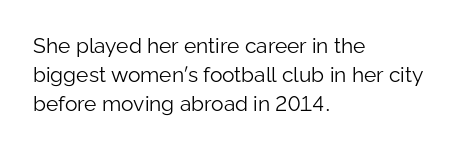
{"italic": "no", "bold": "no", "underline": "no", "align": "left", "line_spacing": "normal", "line_spacing_ratio": 1.37, "letter_spacing": "normal", "letter_spacing_em": 0.0, "glyph_px": 21}
